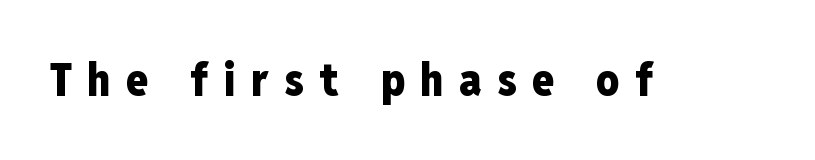
{"serif": "no", "italic": "no", "bold": "yes", "weight": "heavy", "width": "condensed", "stroke_contrast": "low", "x_height": "medium", "monospaced": "no", "underline": "no", "letter_spacing": "wide", "letter_spacing_em": 0.34, "glyph_px": 45}
